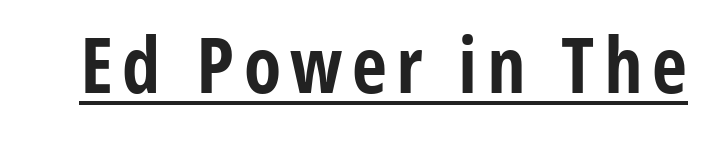
The image shows 77 px bold, condensed sans-serif type, upright; set underlined; low stroke contrast and a medium x-height.
